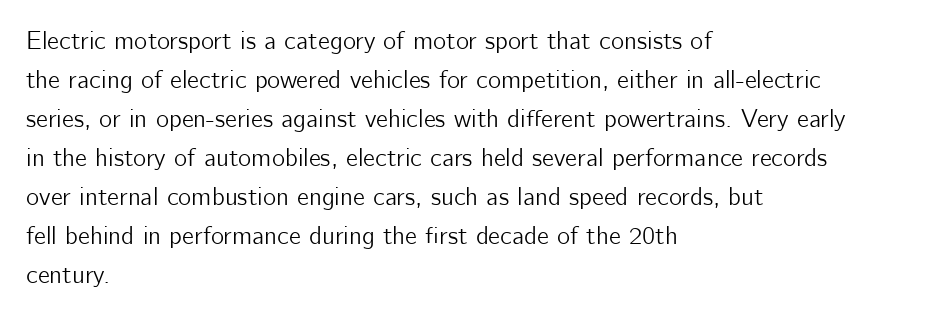
{"italic": "no", "underline": "no", "align": "left", "line_spacing": "normal", "line_spacing_ratio": 1.56, "letter_spacing": "normal", "letter_spacing_em": 0.0, "glyph_px": 25}
